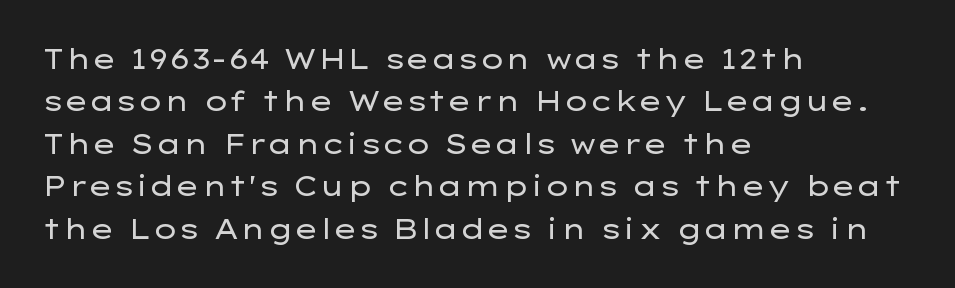
{"italic": "no", "bold": "no", "underline": "no", "align": "left", "line_spacing": "normal", "line_spacing_ratio": 1.57, "letter_spacing": "normal", "letter_spacing_em": 0.0, "glyph_px": 27}
